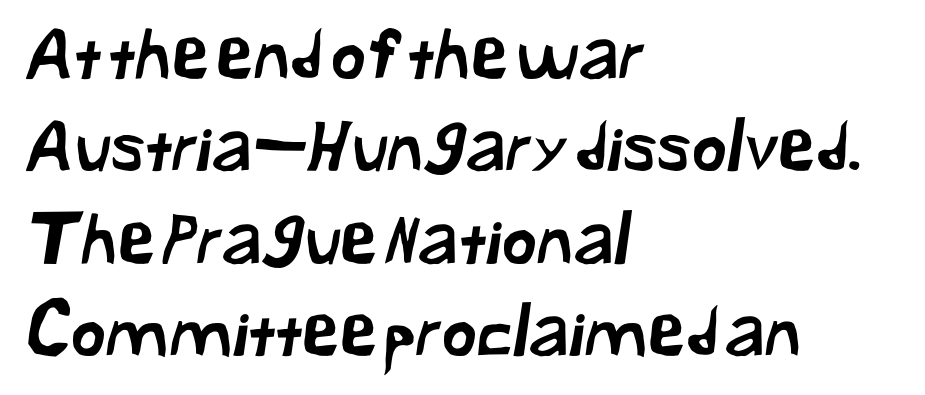
{"serif": "no", "width": "normal", "stroke_contrast": "low", "x_height": "medium", "monospaced": "no", "underline": "no", "align": "left", "line_spacing": "normal", "line_spacing_ratio": 1.36, "letter_spacing": "normal", "letter_spacing_em": 0.0, "glyph_px": 68}
